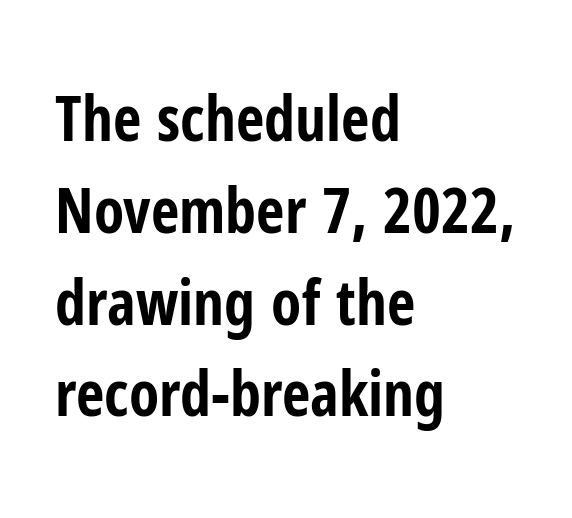
{"serif": "no", "italic": "no", "bold": "yes", "weight": "bold", "width": "condensed", "stroke_contrast": "low", "x_height": "medium", "monospaced": "no", "underline": "no", "align": "left", "line_spacing": "normal", "line_spacing_ratio": 1.48, "letter_spacing": "normal", "letter_spacing_em": 0.0, "glyph_px": 62}
